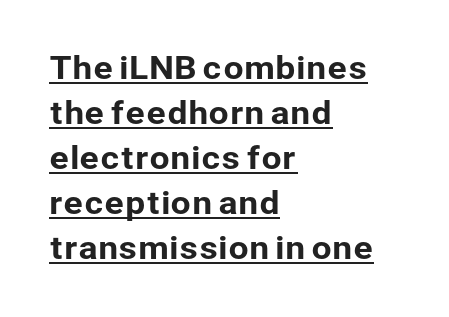
{"serif": "no", "italic": "no", "width": "normal", "stroke_contrast": "low", "x_height": "medium", "monospaced": "no", "underline": "yes", "align": "left", "line_spacing": "normal", "line_spacing_ratio": 1.41, "letter_spacing": "normal", "letter_spacing_em": 0.0, "glyph_px": 32}
